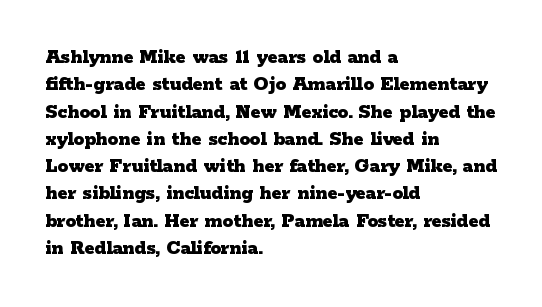
The image shows 21 px bold type, upright; set left-aligned, normal line spacing (1.3x), normal letter spacing, not underlined.
